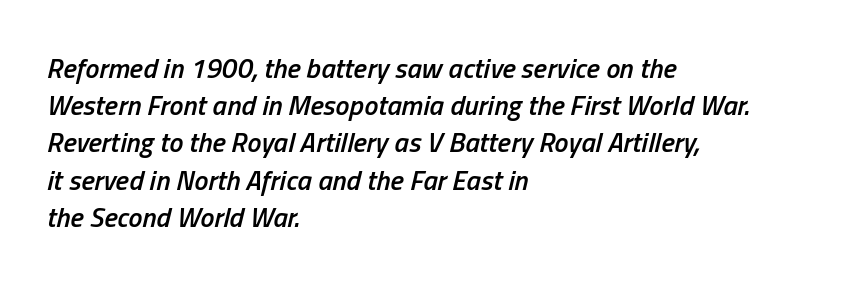
The lines in this sample share a left origin and differ only in where they stop. The tracking reads as untouched default to a designer's eye. Do the characters align in a grid? No, the font is proportional. Each row of text sits above clean, open space. When letters slant like this, we call the style italic. Line spacing here is normal.
